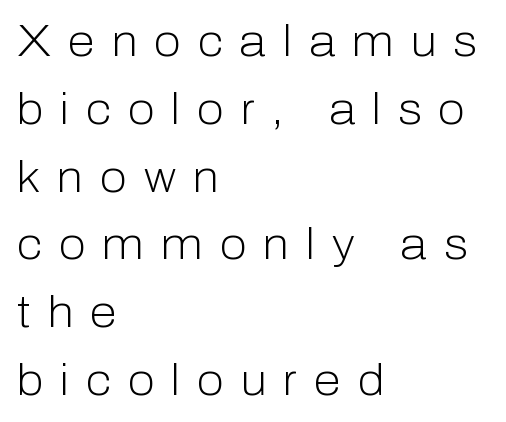
The image shows 44 px light sans-serif type, upright; set left-aligned, normal line spacing (1.54x), unusually wide letter spacing (+0.38 em), not underlined; low stroke contrast and a medium x-height.
